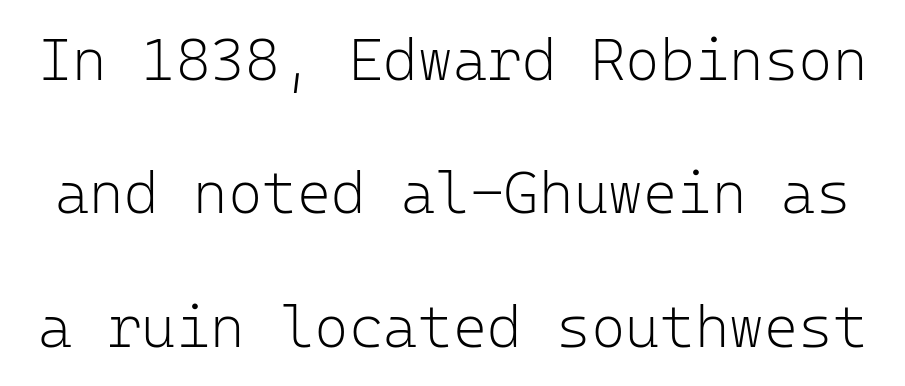
The image shows 59 px light sans-serif type, upright, monospaced; set loose line spacing (2.26x), normal letter spacing, not underlined; low stroke contrast and a medium x-height.
